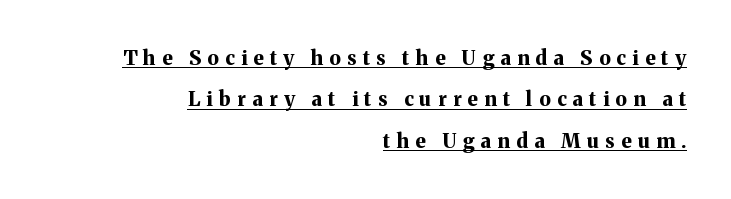
Q: Is the text bold? A: Yes.
Q: Is the text italic (slanted)? A: No, it is upright.
Q: Is the text underlined? A: Yes.
Q: How is the paragraph aligned? A: Right-aligned.
Q: Is the spacing between letters normal or unusually wide? A: Unusually wide.
Q: Is the spacing between lines tight, normal or loose? A: Loose.
